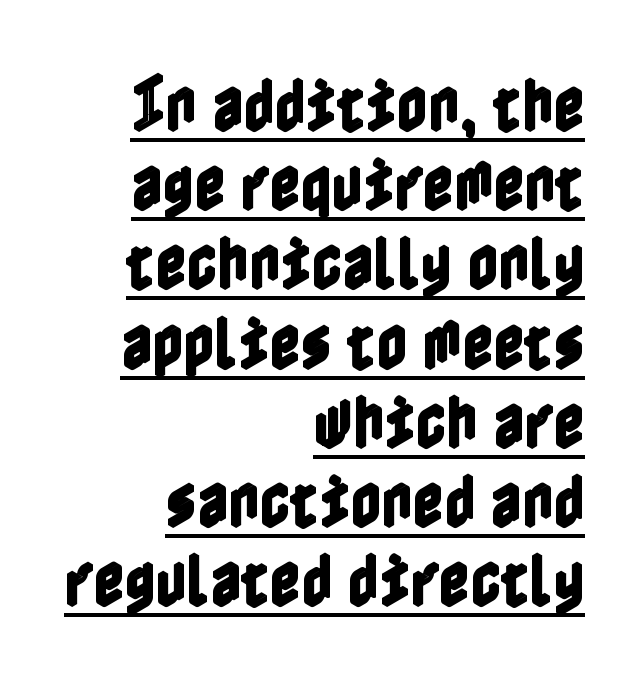
{"italic": "no", "width": "condensed", "x_height": "medium", "underline": "yes", "align": "right", "line_spacing": "normal", "line_spacing_ratio": 1.32, "letter_spacing": "normal", "letter_spacing_em": 0.0, "glyph_px": 60}
